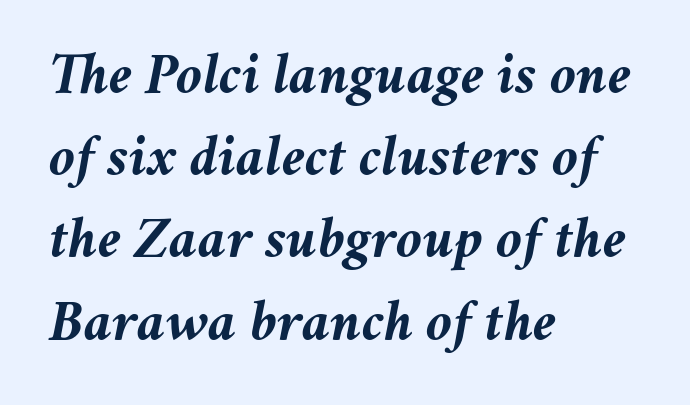
These lines sit exactly where default settings would place them. The ragged edge is on the right, which tells us the setting is flush left. The strip under each line holds only bare page. Tracking here is standard; glyphs follow each other at the usual distance. The glyphs have the mass of a bold cut. You could not count columns in this text — the font is proportionally spaced.
